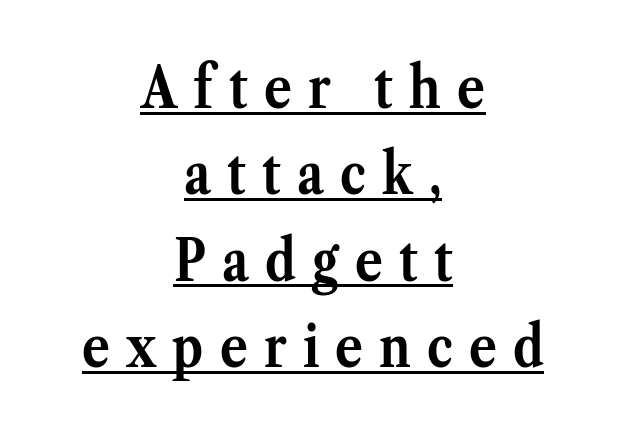
The image shows 58 px semibold serif type, upright; set centered, normal line spacing (1.49x), unusually wide letter spacing (+0.28 em), underlined; medium stroke contrast and a medium x-height.
